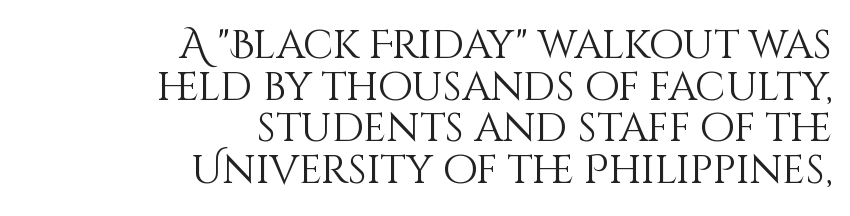
Q: Is the text bold? A: No.
Q: Is the text italic (slanted)? A: No, it is upright.
Q: Is the text underlined? A: No.
Q: How is the paragraph aligned? A: Right-aligned.
Q: Is the spacing between letters normal or unusually wide? A: Normal.
Q: Is the spacing between lines tight, normal or loose? A: Tight.
Q: Width (condensed, normal, or wide)? A: Normal.
Q: Stroke contrast? A: Medium.
Q: x-height? A: Large.
Q: Monospaced? A: No.
